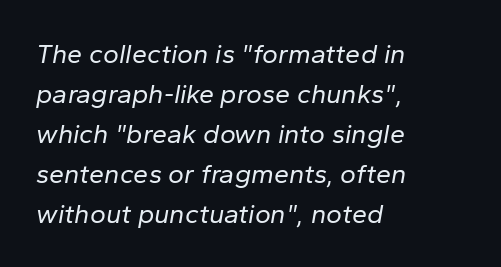
The area under the type is left untouched. The rendering anchors every line to the left-hand side. Italic? Definitely — the glyphs are oblique. You could call the tracking neutral — neither tight nor loose.
